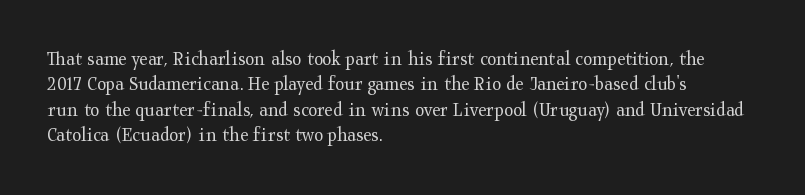
Q: Is the text bold? A: No.
Q: Is the text italic (slanted)? A: No, it is upright.
Q: Is the text underlined? A: No.
Q: How is the paragraph aligned? A: Left-aligned.
Q: Is the spacing between letters normal or unusually wide? A: Normal.
